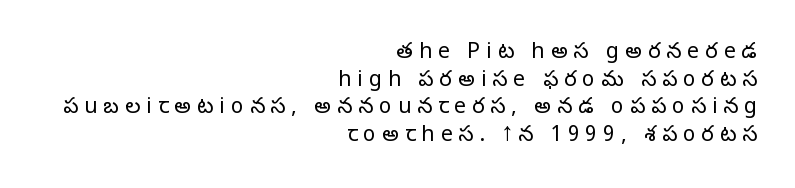
Q: Is the text bold? A: No.
Q: Is the text italic (slanted)? A: No, it is upright.
Q: Is the text underlined? A: No.
Q: How is the paragraph aligned? A: Right-aligned.
Q: Is the spacing between letters normal or unusually wide? A: Unusually wide.
Q: Is the spacing between lines tight, normal or loose? A: Normal.
